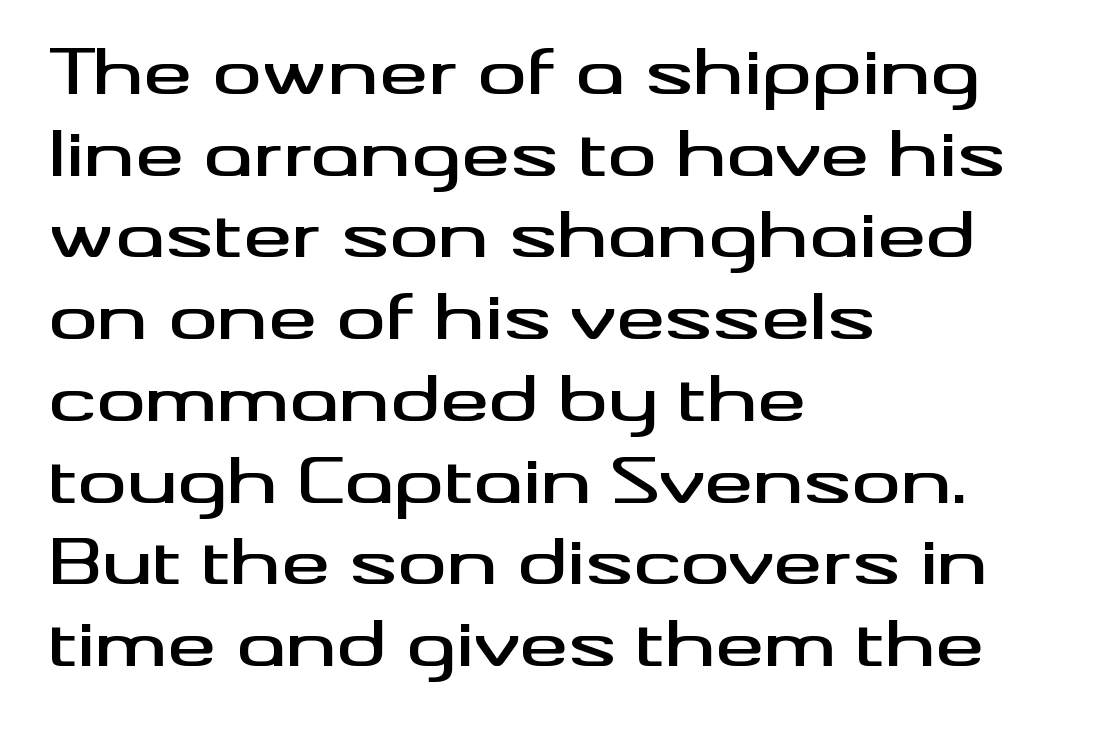
No italicization has been applied; the sample stays upright. Nobody touched the tracking dial on this one. Looks like regular typesetting: each glyph gets only the width it needs. Short and long lines alike share a common starting point at left. Type style note: lacks serifs.
